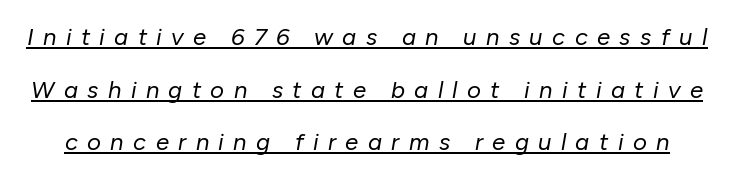
The image shows 24 px text type, italic (leaning right); set loose line spacing (2.19x), unusually wide letter spacing (+0.39 em), underlined.
